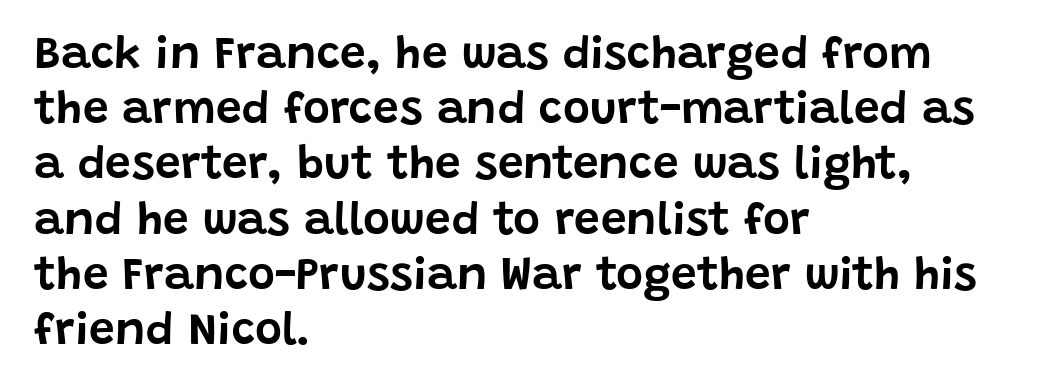
Q: Is the text italic (slanted)? A: No, it is upright.
Q: Is the typeface a serif or a sans-serif typeface? A: Sans-serif.
Q: Is the text underlined? A: No.
Q: How is the paragraph aligned? A: Left-aligned.
Q: Is the spacing between letters normal or unusually wide? A: Normal.
Q: Width (condensed, normal, or wide)? A: Normal.
Q: Stroke contrast? A: Low.
Q: x-height? A: Large.
Q: Monospaced? A: No.
